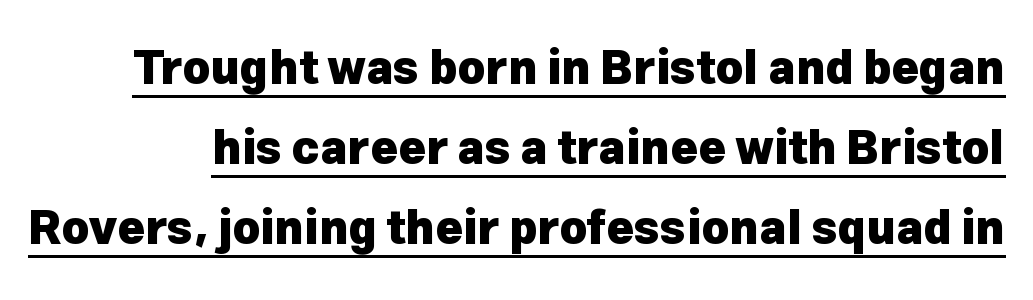
This sample uses an upright cut, with every glyph sitting square on the baseline. These lines keep a tight, regular rhythm from letter to letter. Students, observe the line beneath the letters — that is underlining. What kind of face is this? One without serifs — a sans. Baseline-to-baseline distance is the conventional proportion of letter height. These lines are rendered in a variable-pitch font.
